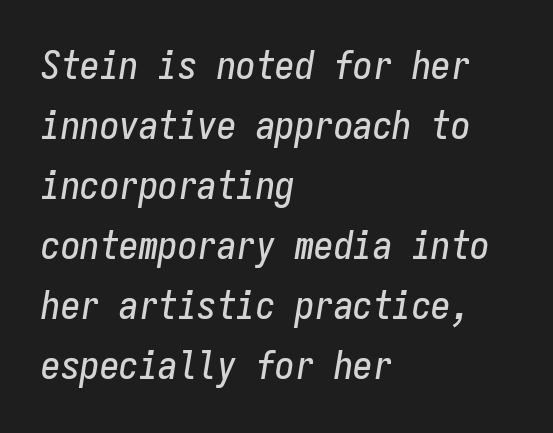
A normal amount of white space separates one row of letters from the next. Italic? Definitely — the glyphs are oblique. Inter-character spacing is left at the font's built-in metrics. The face used here is monospaced, like something from a code editor. Unmarked baselines from the first word to the last. Does the copy run flush right? No — it runs flush left.
